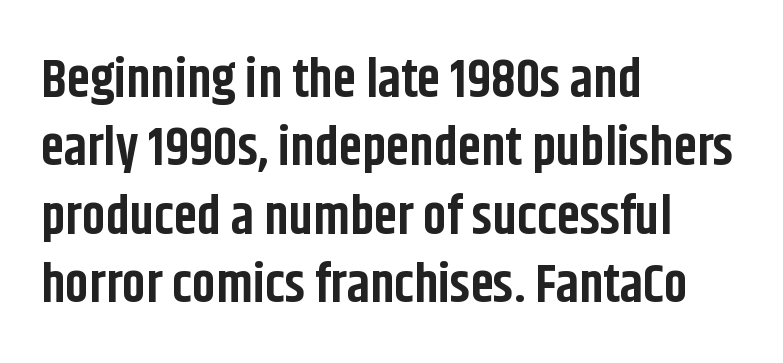
Q: Is the text bold? A: Yes.
Q: Is the text italic (slanted)? A: No, it is upright.
Q: Is the typeface a serif or a sans-serif typeface? A: Sans-serif.
Q: Is the text underlined? A: No.
Q: How is the paragraph aligned? A: Left-aligned.
Q: Is the spacing between letters normal or unusually wide? A: Normal.
Q: Is the spacing between lines tight, normal or loose? A: Normal.
Q: Width (condensed, normal, or wide)? A: Condensed.
Q: Stroke contrast? A: Low.
Q: x-height? A: Large.
Q: Monospaced? A: No.
